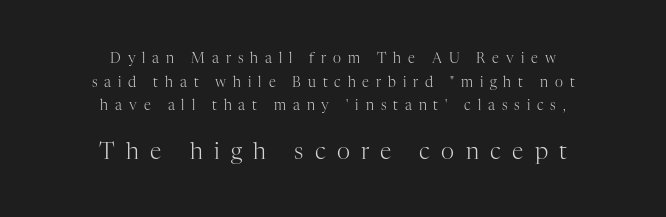
{"italic": "no", "bold": "no", "underline": "no", "align": "center", "line_spacing": "normal", "line_spacing_ratio": 1.68, "letter_spacing": "wide", "letter_spacing_em": 0.49, "larger_block": "second", "size_ratio": 1.64, "glyph_px": 23}
